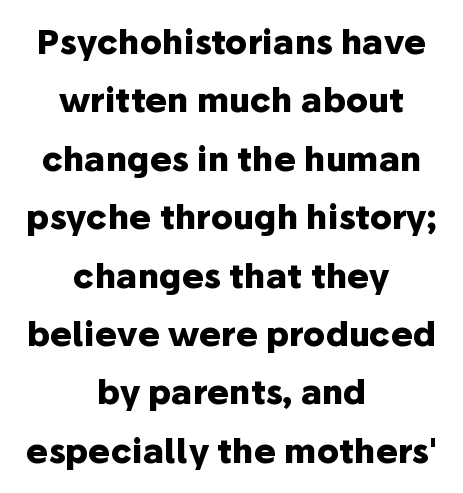
You could not count columns in this text — the font is proportionally spaced. Unlike a traditional serif, this face leaves its strokes unadorned. Between one letter and the next there's only the usual sliver of space. Nope, not italic — everything's standing straight.
